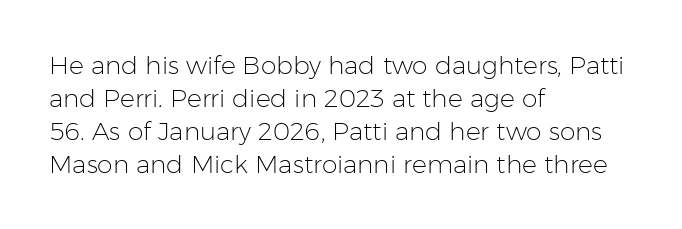
Q: Is the text bold? A: No.
Q: Is the text italic (slanted)? A: No, it is upright.
Q: Is the text underlined? A: No.
Q: How is the paragraph aligned? A: Left-aligned.
Q: Is the spacing between letters normal or unusually wide? A: Normal.
Q: Is the spacing between lines tight, normal or loose? A: Normal.
